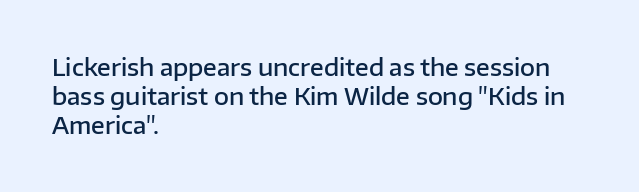
{"italic": "no", "bold": "semi", "underline": "no", "align": "left", "line_spacing": "normal", "line_spacing_ratio": 1.26, "letter_spacing": "normal", "letter_spacing_em": 0.0, "glyph_px": 23}
